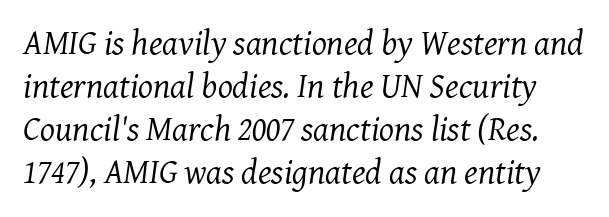
{"serif": "yes", "italic": "yes", "lean": "right", "slant_degrees": 8, "bold": "no", "weight": "regular", "width": "normal", "stroke_contrast": "medium", "x_height": "medium", "monospaced": "no", "underline": "no", "line_spacing_ratio": 1.23, "letter_spacing": "normal", "letter_spacing_em": 0.0, "glyph_px": 35}
